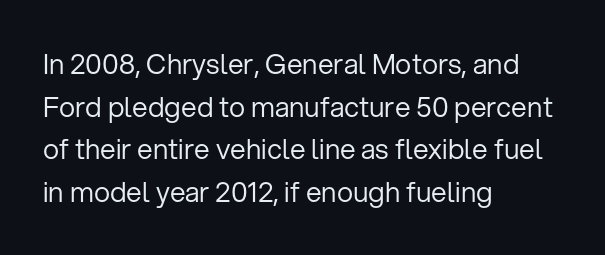
{"serif": "no", "italic": "no", "bold": "no", "weight": "regular", "width": "normal", "stroke_contrast": "low", "x_height": "medium", "monospaced": "no", "underline": "no", "align": "left", "line_spacing": "normal", "line_spacing_ratio": 1.52, "letter_spacing": "normal", "letter_spacing_em": 0.0, "glyph_px": 28}
